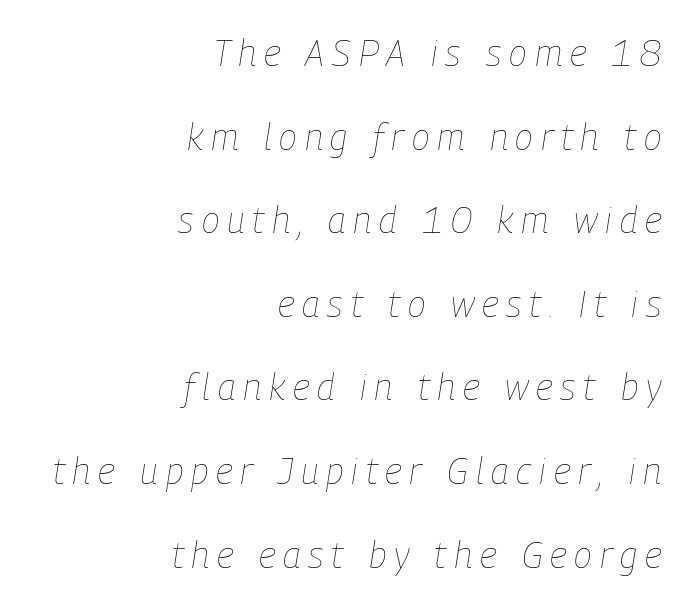
The image shows 37 px thin, condensed type, italic (leaning right); set right-aligned, loose line spacing (2.26x), unusually wide letter spacing (+0.21 em), not underlined; low stroke contrast and a medium x-height.
